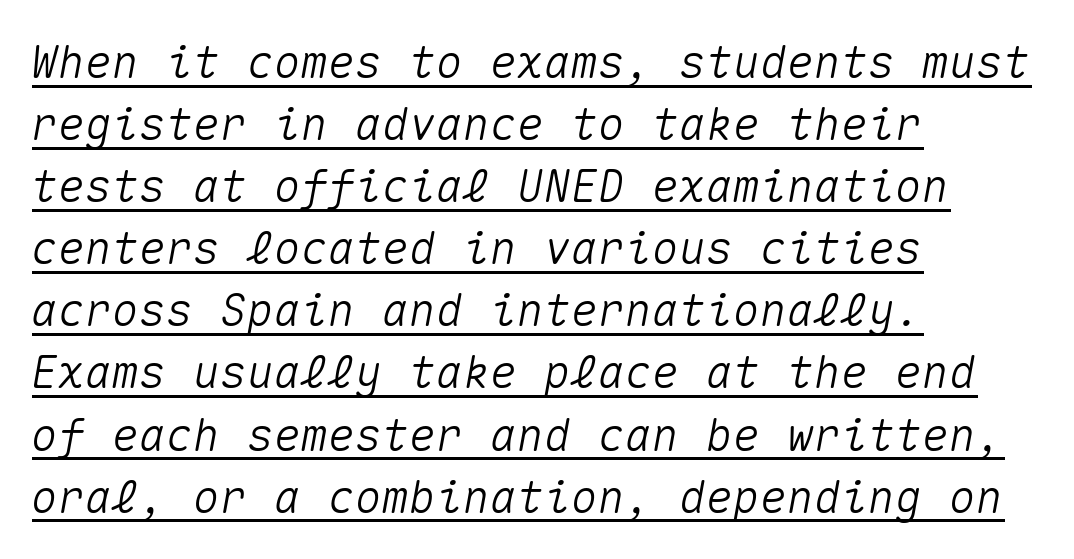
{"italic": "yes", "lean": "right", "slant_degrees": 10, "width": "normal", "stroke_contrast": "medium", "x_height": "medium", "monospaced": "yes", "underline": "yes", "align": "left", "line_spacing": "normal", "line_spacing_ratio": 1.38, "letter_spacing": "normal", "letter_spacing_em": 0.0, "glyph_px": 45}
